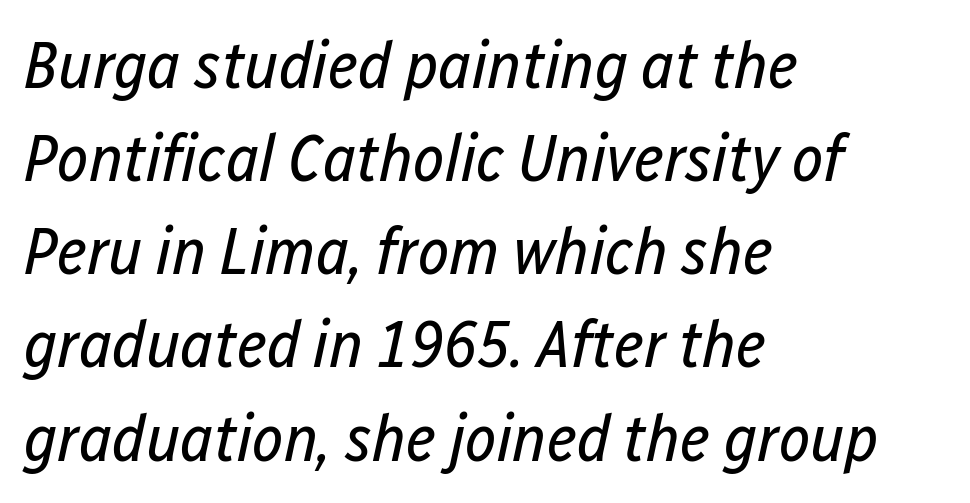
Q: Is the text bold? A: No.
Q: Is the text italic (slanted)? A: Yes, it leans right by about 12 degrees.
Q: Is the text underlined? A: No.
Q: How is the paragraph aligned? A: Left-aligned.
Q: Is the spacing between letters normal or unusually wide? A: Normal.
Q: Is the spacing between lines tight, normal or loose? A: Normal.
Q: Width (condensed, normal, or wide)? A: Condensed.
Q: Stroke contrast? A: Low.
Q: x-height? A: Medium.
Q: Monospaced? A: No.
